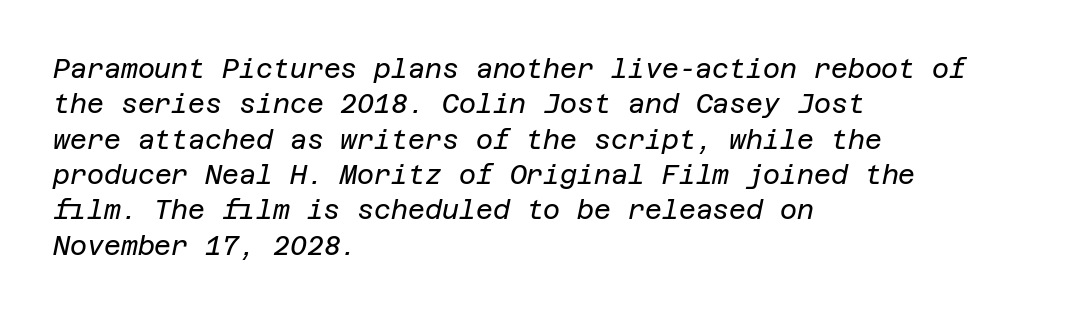
Q: Is the text bold? A: No.
Q: Is the text italic (slanted)? A: Yes, it leans right by about 12 degrees.
Q: Is the text underlined? A: No.
Q: How is the paragraph aligned? A: Left-aligned.
Q: Is the spacing between letters normal or unusually wide? A: Normal.
Q: Is the spacing between lines tight, normal or loose? A: Normal.
